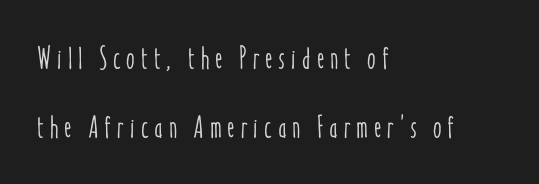
Q: Is the text italic (slanted)? A: No, it is upright.
Q: Is the text underlined? A: No.
Q: How is the paragraph aligned? A: Left-aligned.
Q: Is the spacing between lines tight, normal or loose? A: Loose.
Q: Width (condensed, normal, or wide)? A: Condensed.
Q: Stroke contrast? A: Low.
Q: x-height? A: Medium.
Q: Monospaced? A: No.
